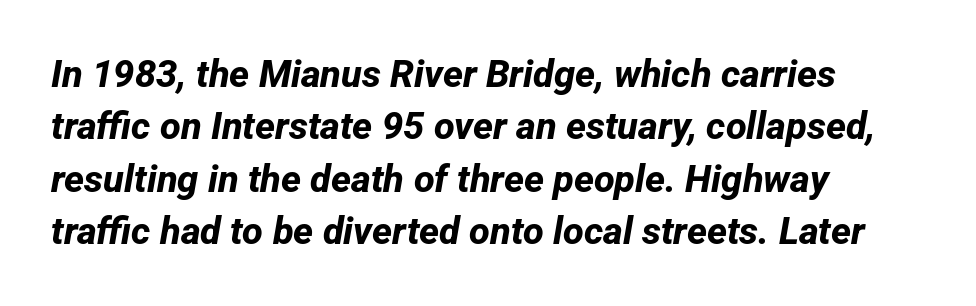
Here the designer chose a conventional face with non-uniform glyph widths. Notice how thick the strokes are: this is what a full bold looks like. The characters display no serif detailing; their extremities are plain. The setting favours the left margin, as ordinary paragraphs usually do. Honestly, there is no underline to notice here at all.
